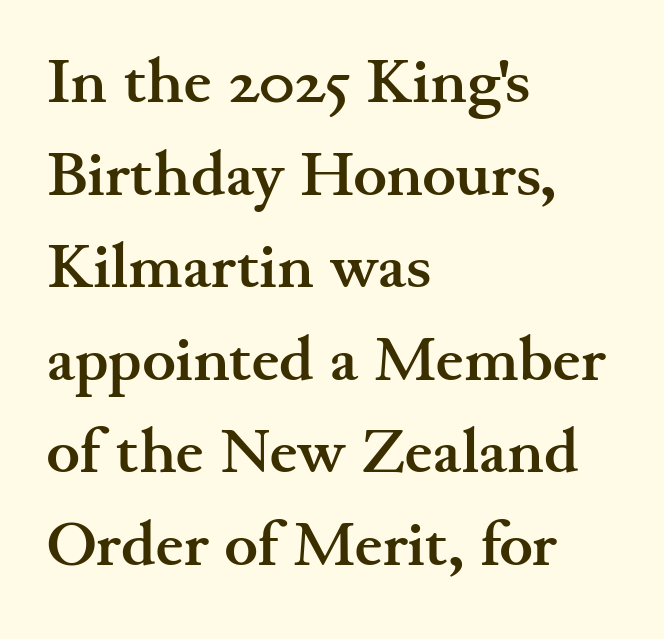
You can tell from the footed stems that serif type was used. Typesetter's note: full bold, strokes at maximum text heaviness. The face used here is proportionally spaced, like ordinary book or web type. The lettering stays uniformly vertical, giving the passage a roman look. Type without underlining. Left-aligned paragraph, ragged on the right.
